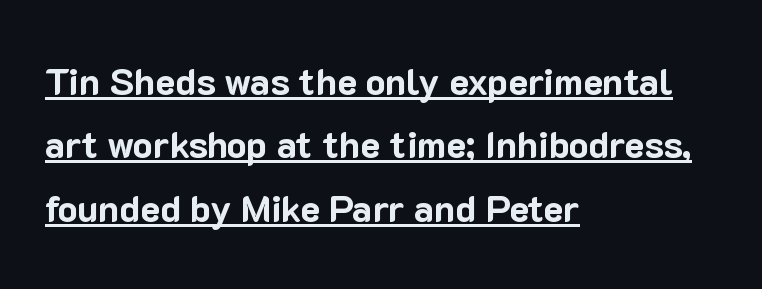
The string is rendered with underlining switched on. In CSS terms this would be text-align: left. Caption: bold face, heavy strokes. The lettering stays uniformly vertical, giving the passage a roman look. These lines are rendered in a variable-pitch font.
